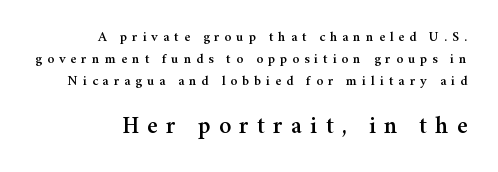
The image shows 24 px text type, upright; set right-aligned, normal line spacing (1.56x), unusually wide letter spacing (+0.35 em), not underlined; the second (bottom) block is 1.71x larger.
